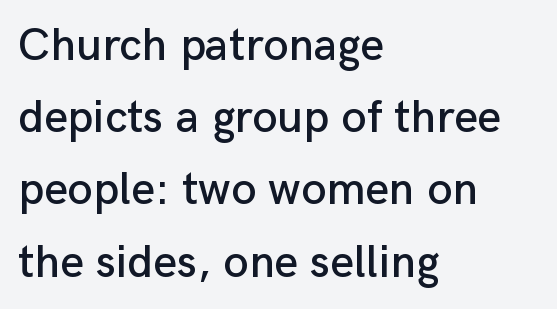
The image shows 46 px sans-serif type, upright; set left-aligned, normal line spacing (1.57x), normal letter spacing, not underlined; low stroke contrast and a medium x-height.
